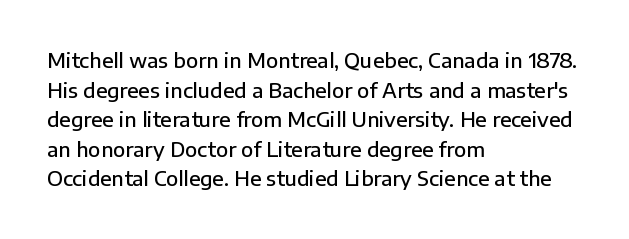
The image shows 20 px text type, upright; set left-aligned, normal line spacing (1.48x), normal letter spacing, not underlined.
